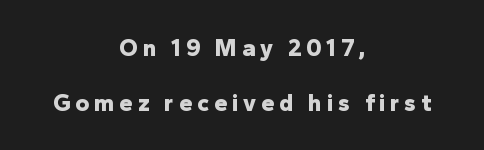
The image shows 24 px bold type, upright; set centered, loose line spacing (2.29x), unusually wide letter spacing (+0.2 em), not underlined.
